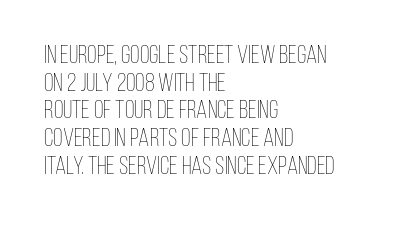
Q: Is the text bold? A: No.
Q: Is the text italic (slanted)? A: No, it is upright.
Q: Is the text underlined? A: No.
Q: How is the paragraph aligned? A: Left-aligned.
Q: Is the spacing between letters normal or unusually wide? A: Normal.
Q: Is the spacing between lines tight, normal or loose? A: Tight.
